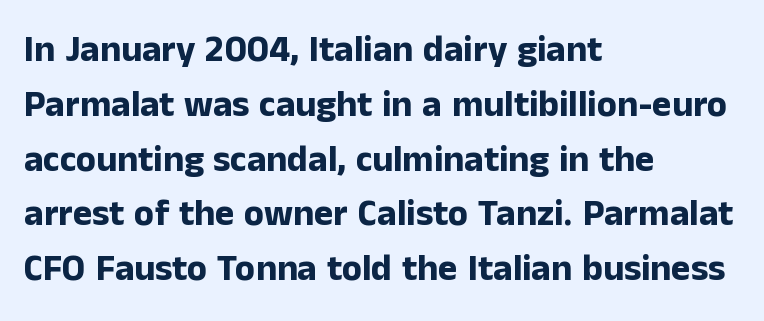
Q: Is the text bold? A: Yes.
Q: Is the text italic (slanted)? A: No, it is upright.
Q: Is the typeface a serif or a sans-serif typeface? A: Sans-serif.
Q: Is the text underlined? A: No.
Q: How is the paragraph aligned? A: Left-aligned.
Q: Is the spacing between letters normal or unusually wide? A: Normal.
Q: Is the spacing between lines tight, normal or loose? A: Normal.
Q: Width (condensed, normal, or wide)? A: Normal.
Q: Stroke contrast? A: Low.
Q: x-height? A: Medium.
Q: Monospaced? A: No.
